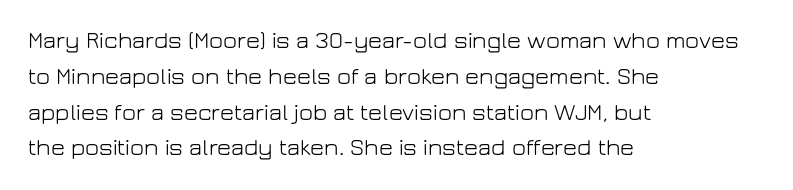
The image shows 24 px text type, upright; set left-aligned, normal line spacing (1.49x), normal letter spacing, not underlined.
